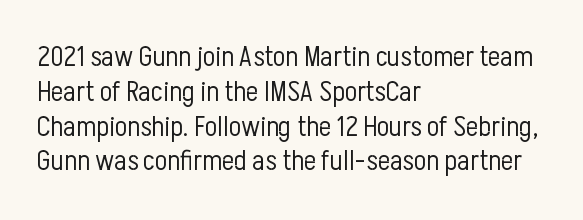
The image shows 29 px light, condensed sans-serif type, upright; set left-aligned, line spacing 1.2x, normal letter spacing, not underlined; low stroke contrast and a medium x-height.
